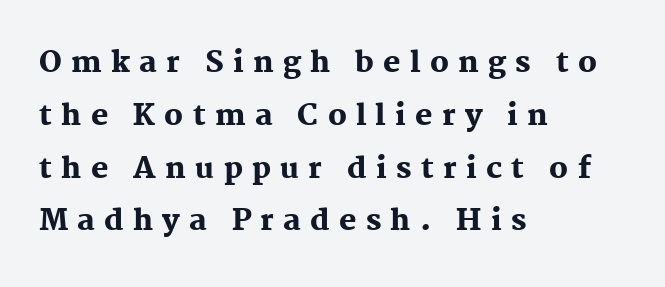
Q: Is the text bold? A: Yes.
Q: Is the text italic (slanted)? A: No, it is upright.
Q: Is the typeface a serif or a sans-serif typeface? A: Serif.
Q: Is the text underlined? A: No.
Q: How is the paragraph aligned? A: Left-aligned.
Q: Is the spacing between letters normal or unusually wide? A: Unusually wide.
Q: Width (condensed, normal, or wide)? A: Normal.
Q: Stroke contrast? A: Medium.
Q: x-height? A: Medium.
Q: Monospaced? A: No.
